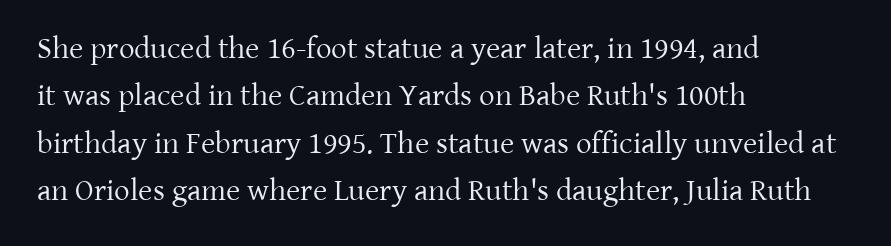
Q: Is the text bold? A: No.
Q: Is the text italic (slanted)? A: No, it is upright.
Q: Is the typeface a serif or a sans-serif typeface? A: Serif.
Q: Is the text underlined? A: No.
Q: How is the paragraph aligned? A: Left-aligned.
Q: Is the spacing between letters normal or unusually wide? A: Normal.
Q: Is the spacing between lines tight, normal or loose? A: Normal.
Q: Width (condensed, normal, or wide)? A: Normal.
Q: Stroke contrast? A: Low.
Q: x-height? A: Medium.
Q: Monospaced? A: No.
